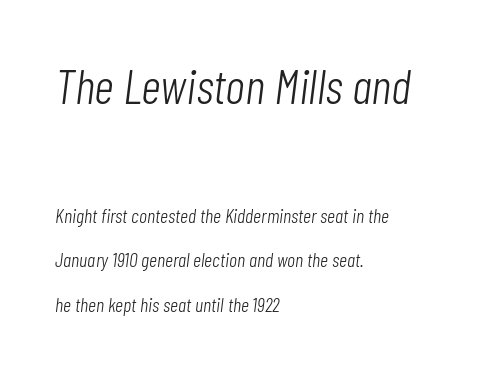
{"italic": "yes", "lean": "right", "slant_degrees": 7, "bold": "no", "weight": "light", "width": "condensed", "stroke_contrast": "low", "x_height": "medium", "monospaced": "no", "underline": "no", "align": "left", "line_spacing": "loose", "line_spacing_ratio": 2.22, "letter_spacing": "normal", "letter_spacing_em": 0.0, "larger_block": "first", "size_ratio": 2.45, "glyph_px": 49}
